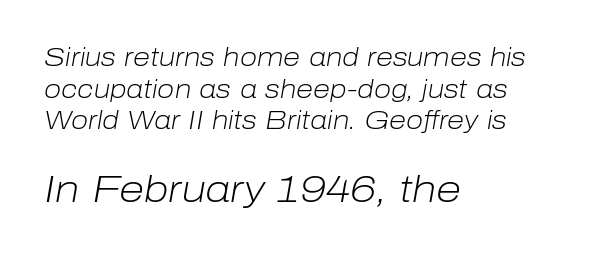
One glance says typical: line gaps are just what's usual. The setting favours the left margin, as ordinary paragraphs usually do. Scale increases going downward across the two blocks. Heaviness? Minimal to ordinary, like unemphasized prose.
